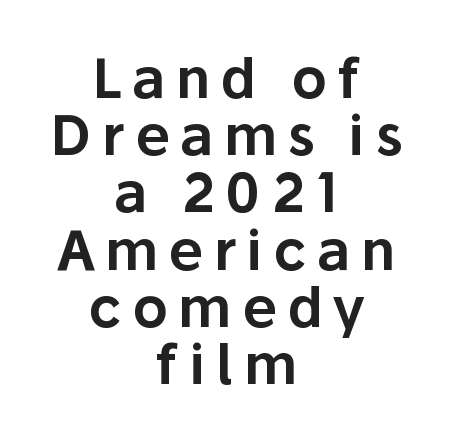
Posture: upright roman. Successive baselines arrive quickly, one right under another. Is this a fixed-width face? No — the glyphs have proportional, varying widths. Beneath every word, the page is bare. Layout note: lines centered.
